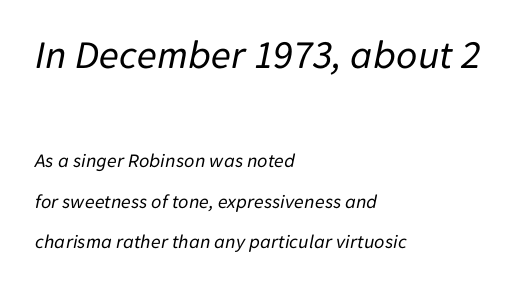
Q: Is the text bold? A: No.
Q: Is the text italic (slanted)? A: Yes, it leans right by about 11 degrees.
Q: Is the text underlined? A: No.
Q: How is the paragraph aligned? A: Left-aligned.
Q: Is the spacing between letters normal or unusually wide? A: Normal.
Q: Is the spacing between lines tight, normal or loose? A: Loose.
Q: Which block of text is set in a larger size, the first (top) or the second (bottom)? A: The first (top) one.
Q: Width (condensed, normal, or wide)? A: Normal.
Q: Stroke contrast? A: Low.
Q: x-height? A: Medium.
Q: Monospaced? A: No.
